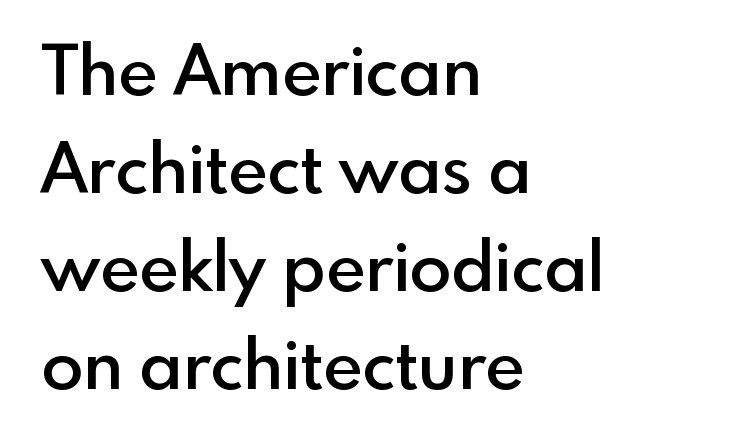
Q: Is the text bold? A: Semi-bold.
Q: Is the text italic (slanted)? A: No, it is upright.
Q: Is the typeface a serif or a sans-serif typeface? A: Sans-serif.
Q: Is the text underlined? A: No.
Q: How is the paragraph aligned? A: Left-aligned.
Q: Is the spacing between letters normal or unusually wide? A: Normal.
Q: Is the spacing between lines tight, normal or loose? A: Normal.
Q: Width (condensed, normal, or wide)? A: Normal.
Q: x-height? A: Small.
Q: Monospaced? A: No.
